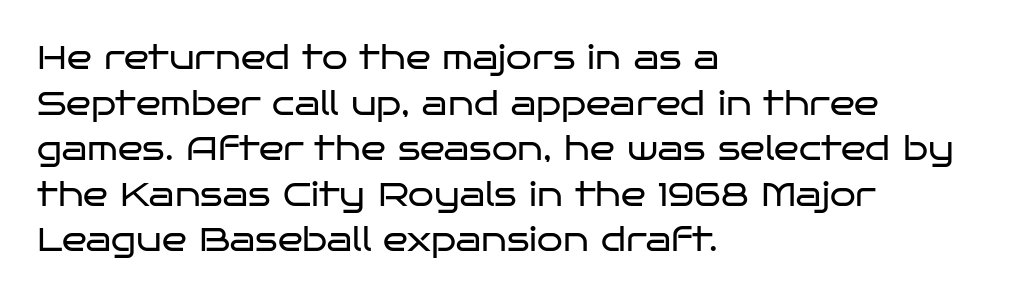
Stroke mass is kept to a normal reading level or below. Quick note: underline off. Students, note that the glyphs here touch the page at normal intervals. Every character sits straight up, as roman type does. The passage shown is typed in a proportional face where columns would drift. All the whitespace from short lines collects on the right.
